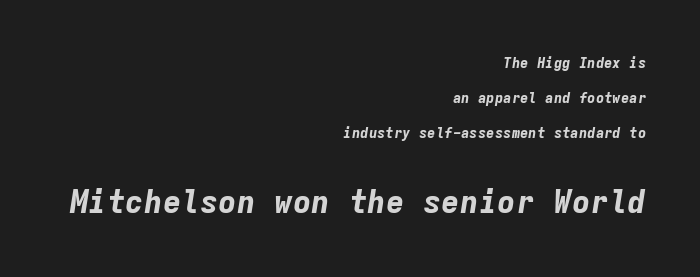
Plain, unruled lines of type. Notice how thick the strokes are: this is what a full bold looks like. These lines stand farther apart than default settings would place them. The face used here is monospaced, like something from a code editor. These lines stack with their right ends in a neat column. This layout puts the modest block above and the oversized block below.
